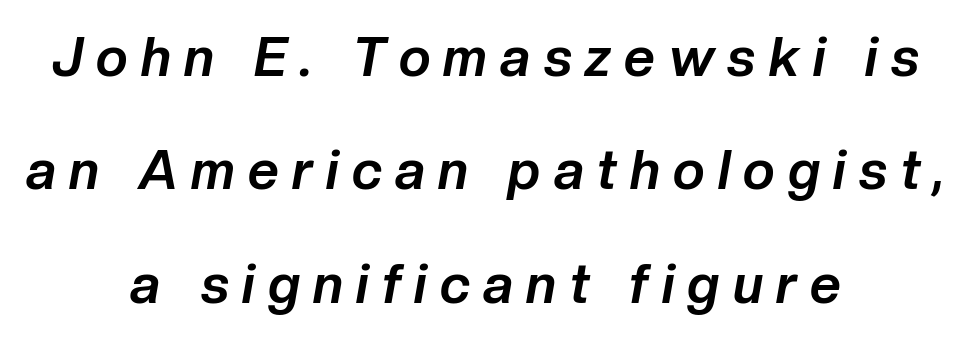
Q: Is the text bold? A: Yes.
Q: Is the text italic (slanted)? A: Yes, it leans right by about 10 degrees.
Q: Is the text underlined? A: No.
Q: How is the paragraph aligned? A: Centered.
Q: Is the spacing between letters normal or unusually wide? A: Unusually wide.
Q: Is the spacing between lines tight, normal or loose? A: Loose.
Q: Width (condensed, normal, or wide)? A: Normal.
Q: Stroke contrast? A: Low.
Q: x-height? A: Medium.
Q: Monospaced? A: No.
